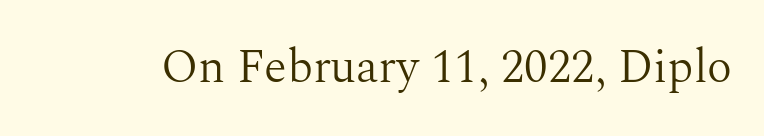
{"serif": "yes", "italic": "no", "bold": "no", "weight": "light", "width": "normal", "stroke_contrast": "medium", "x_height": "medium", "monospaced": "no", "underline": "no", "letter_spacing": "normal", "letter_spacing_em": 0.0, "glyph_px": 47}
